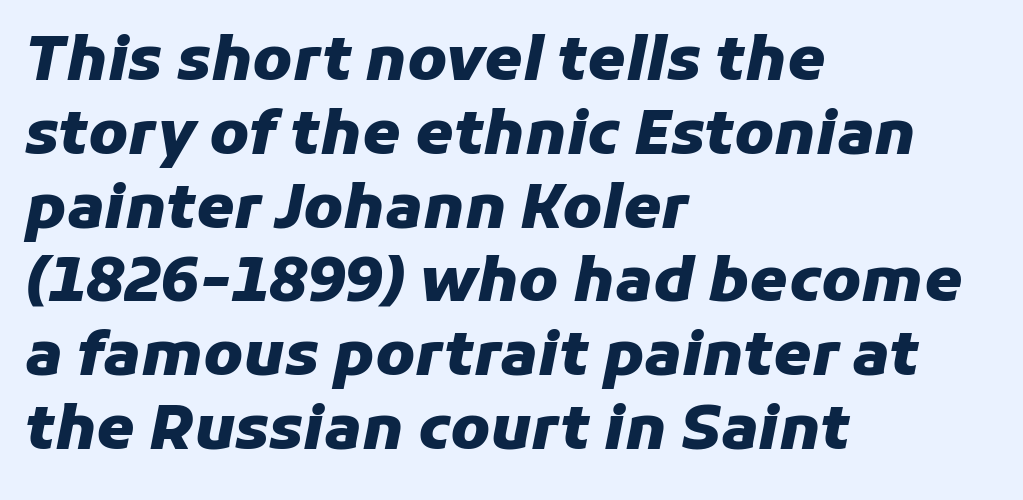
Q: Is the text bold? A: Yes.
Q: Is the text italic (slanted)? A: Yes, it leans right by about 11 degrees.
Q: Is the text underlined? A: No.
Q: How is the paragraph aligned? A: Left-aligned.
Q: Is the spacing between letters normal or unusually wide? A: Normal.
Q: Width (condensed, normal, or wide)? A: Normal.
Q: Stroke contrast? A: Low.
Q: x-height? A: Medium.
Q: Monospaced? A: No.
